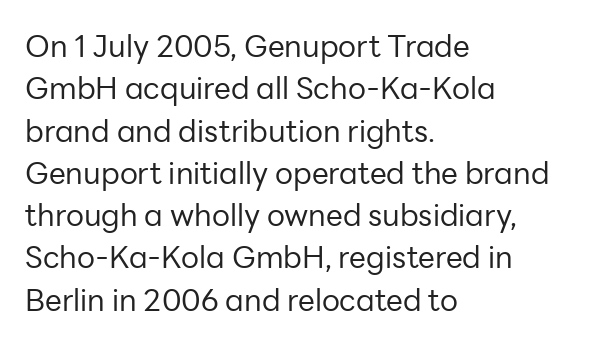
The image shows 30 px regular-weight sans-serif type, upright; set left-aligned, normal line spacing (1.41x), normal letter spacing, not underlined; low stroke contrast and a medium x-height.
